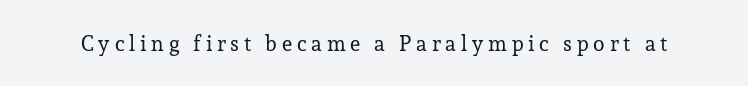
Q: Is the text bold? A: No.
Q: Is the text italic (slanted)? A: No, it is upright.
Q: Is the text underlined? A: No.
Q: Is the spacing between letters normal or unusually wide? A: Unusually wide.
